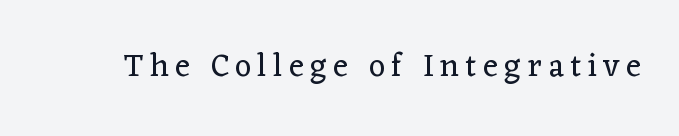
Q: Is the text bold? A: No.
Q: Is the text italic (slanted)? A: No, it is upright.
Q: Is the typeface a serif or a sans-serif typeface? A: Serif.
Q: Is the text underlined? A: No.
Q: Is the spacing between letters normal or unusually wide? A: Unusually wide.
Q: Width (condensed, normal, or wide)? A: Normal.
Q: Stroke contrast? A: Low.
Q: x-height? A: Medium.
Q: Monospaced? A: No.
